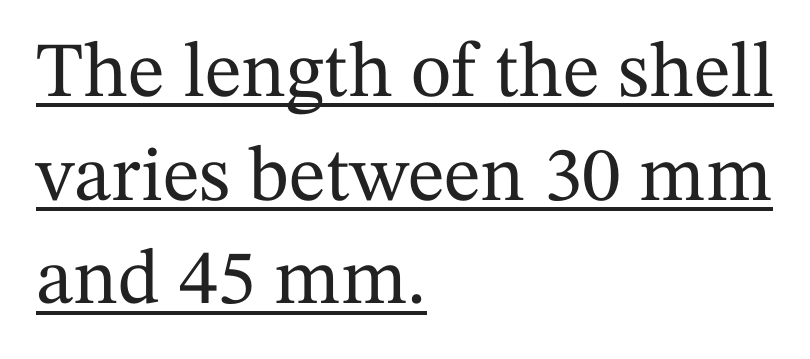
The image shows 78 px serif type, upright; set left-aligned, normal line spacing (1.33x), normal letter spacing, underlined; medium stroke contrast and a medium x-height.
